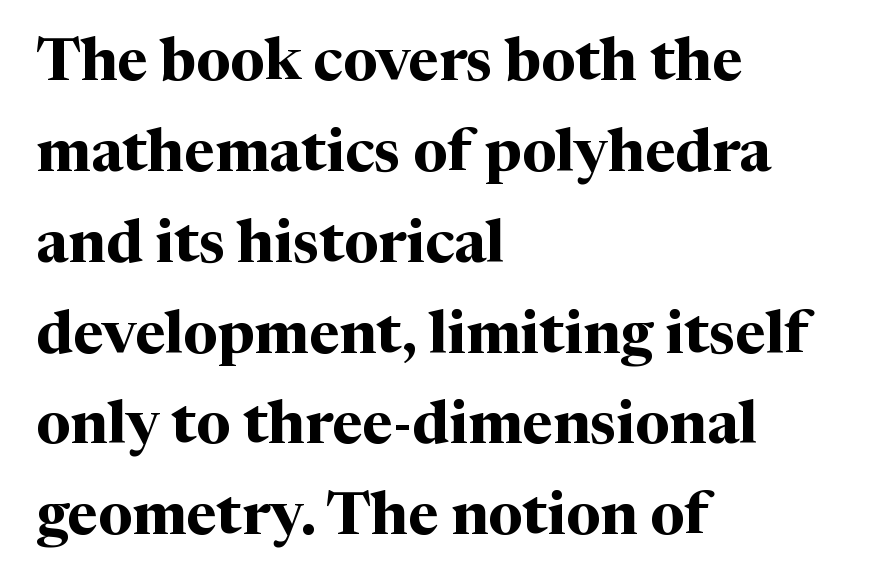
Q: Is the text bold? A: Yes.
Q: Is the text italic (slanted)? A: No, it is upright.
Q: Is the typeface a serif or a sans-serif typeface? A: Serif.
Q: Is the text underlined? A: No.
Q: How is the paragraph aligned? A: Left-aligned.
Q: Is the spacing between letters normal or unusually wide? A: Normal.
Q: Is the spacing between lines tight, normal or loose? A: Normal.
Q: Width (condensed, normal, or wide)? A: Normal.
Q: Stroke contrast? A: Medium.
Q: x-height? A: Medium.
Q: Monospaced? A: No.
